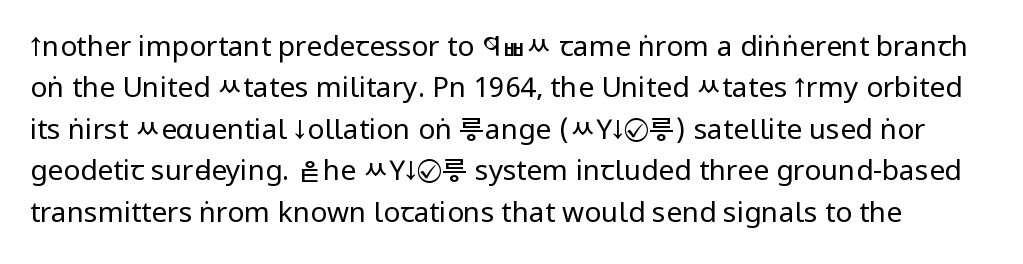
Whoever set this chose a conventional vertical rhythm. No word sits above an underline. There is no visible air inserted between adjacent glyphs. Posture: vertical.
